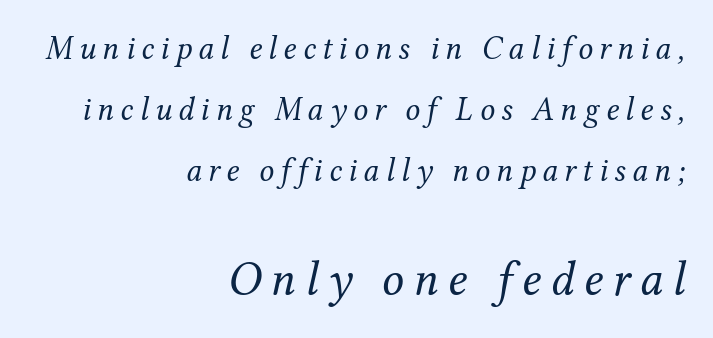
Q: Is the text bold? A: No.
Q: Is the text italic (slanted)? A: Yes, it leans right by about 12 degrees.
Q: Is the typeface a serif or a sans-serif typeface? A: Serif.
Q: Is the text underlined? A: No.
Q: How is the paragraph aligned? A: Right-aligned.
Q: Which block of text is set in a larger size, the first (top) or the second (bottom)? A: The second (bottom) one.
Q: Width (condensed, normal, or wide)? A: Normal.
Q: Stroke contrast? A: Medium.
Q: x-height? A: Medium.
Q: Monospaced? A: No.
